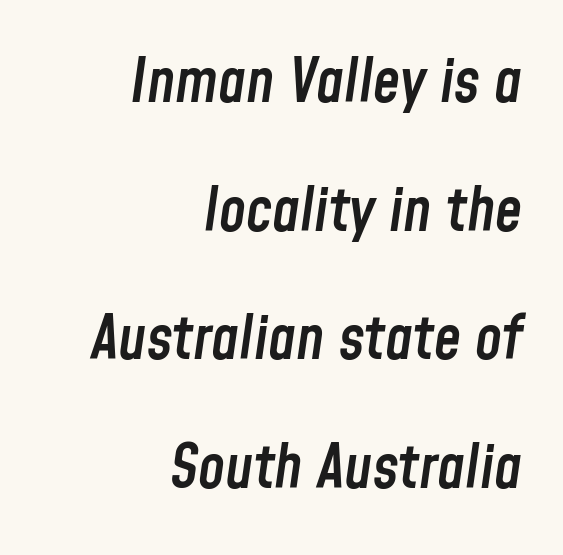
The image shows 61 px semibold, condensed type, italic (leaning right); set right-aligned, loose line spacing (2.11x), normal letter spacing, not underlined; low stroke contrast and a medium x-height.
